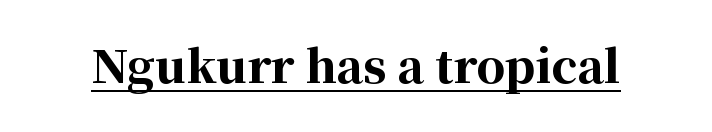
Is this a fixed-width face? No — the glyphs have proportional, varying widths. Do the letters lean? They stand straight. The face used here appears with an underline applied. The glyphs in this specimen are seriffed. Summary of weight: heavy, a full bold. Compared with typical body copy, the letter spacing here is the same.
